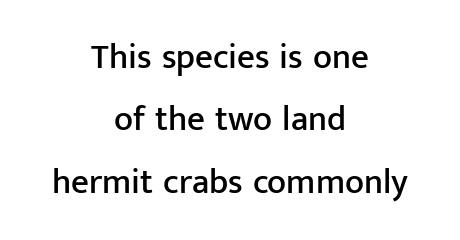
{"serif": "no", "italic": "no", "width": "normal", "stroke_contrast": "low", "x_height": "medium", "monospaced": "no", "underline": "no", "align": "center", "line_spacing_ratio": 1.78, "letter_spacing": "normal", "letter_spacing_em": 0.0, "glyph_px": 35}
